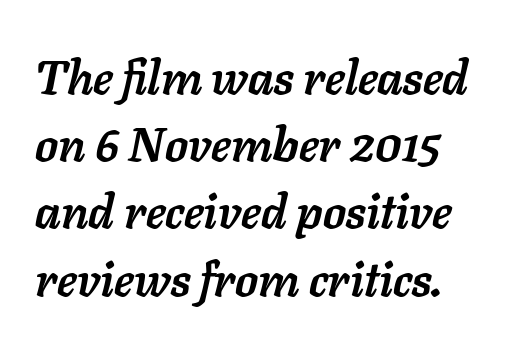
The image shows 47 px semibold type, italic (leaning right); set left-aligned, normal line spacing (1.43x), normal letter spacing, not underlined; low stroke contrast and a medium x-height.
